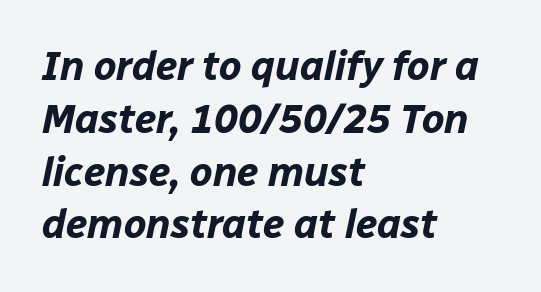
The image shows 40 px bold type, italic (leaning right); set left-aligned, normal line spacing (1.32x), normal letter spacing, not underlined; low stroke contrast and a medium x-height.
